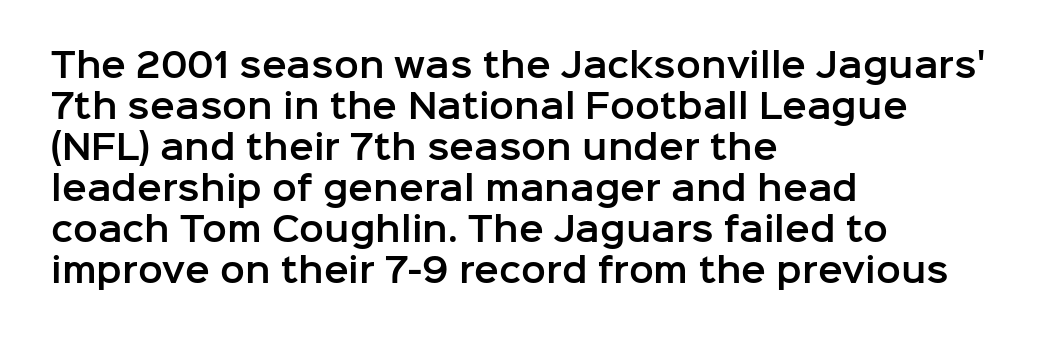
The image shows 33 px sans-serif type, upright; set left-aligned, line spacing 1.24x, normal letter spacing, not underlined; low stroke contrast and a medium x-height.
